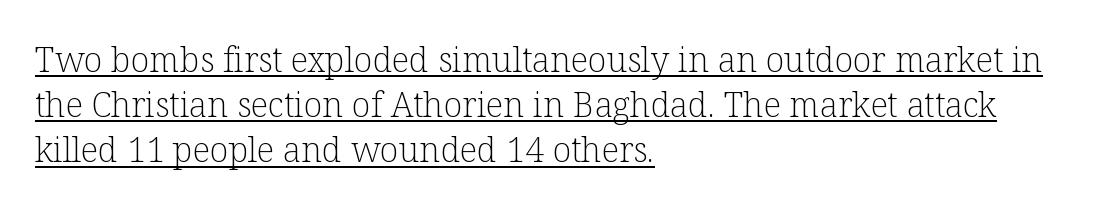
A baseline rule has been typeset under these characters. Students, note that the glyphs here touch the page at normal intervals. The cut favours lightness, reaching ordinary text weight at its darkest. The paragraph has a hard left edge and a soft right edge. No italicization has been applied; the sample stays upright.
